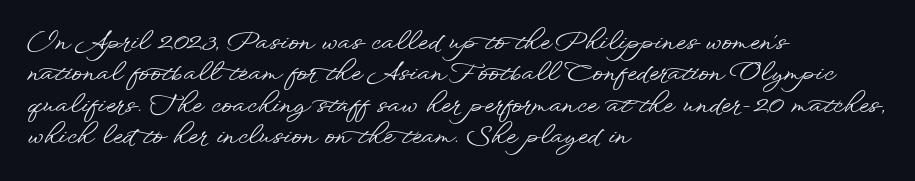
{"underline": "no", "align": "left", "line_spacing": "normal", "line_spacing_ratio": 1.26, "letter_spacing": "normal", "letter_spacing_em": 0.0, "glyph_px": 25}
